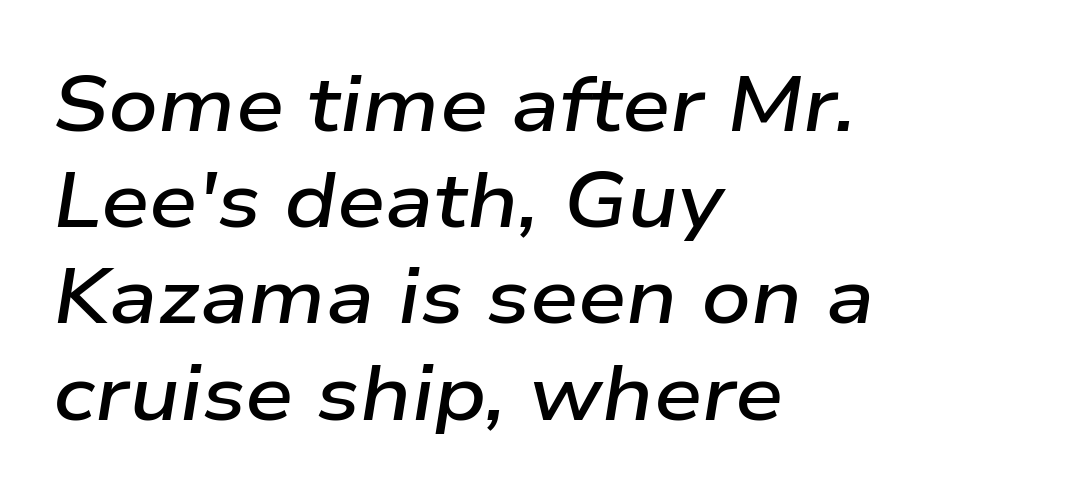
The image shows 77 px semibold, wide type, italic (leaning right); set left-aligned, normal line spacing (1.25x), normal letter spacing, not underlined; low stroke contrast and a medium x-height.
